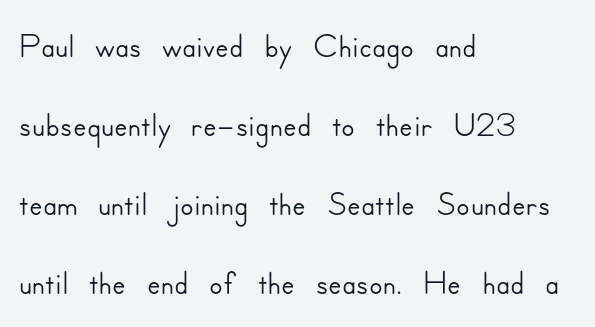
Q: Is the text italic (slanted)? A: No, it is upright.
Q: Is the typeface a serif or a sans-serif typeface? A: Sans-serif.
Q: Is the text underlined? A: No.
Q: How is the paragraph aligned? A: Left-aligned.
Q: Is the spacing between letters normal or unusually wide? A: Normal.
Q: Is the spacing between lines tight, normal or loose? A: Normal.
Q: Width (condensed, normal, or wide)? A: Normal.
Q: Stroke contrast? A: Low.
Q: x-height? A: Small.
Q: Monospaced? A: No.
